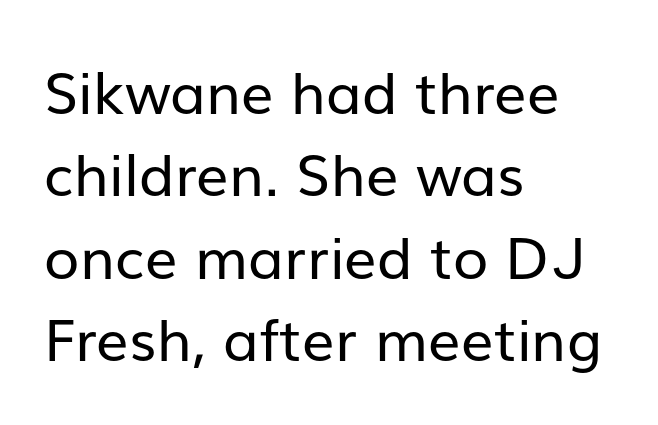
The image shows 58 px regular-weight sans-serif type, upright; set left-aligned, normal line spacing (1.42x), normal letter spacing, not underlined; low stroke contrast and a medium x-height.
